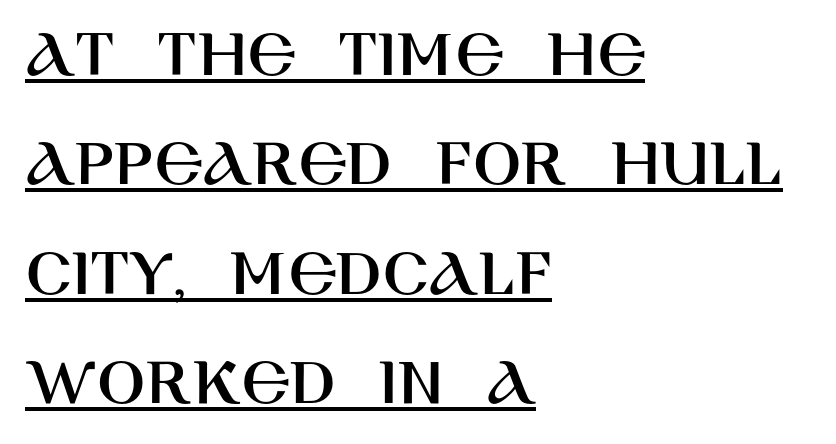
The specimen includes a rule beneath the text block's lines. Alignment: flush left. Unlike a traditional serif, this face leaves its strokes unadorned. Spacing verdict: proportional, widths tailored to each character.
